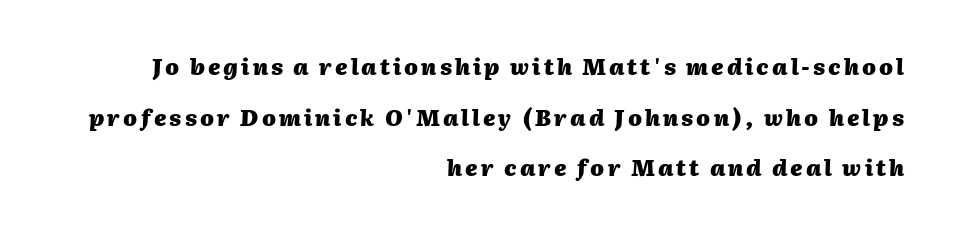
{"italic": "yes", "lean": "right", "slant_degrees": 2, "bold": "yes", "underline": "no", "align": "right", "line_spacing": "loose", "line_spacing_ratio": 2.3, "glyph_px": 22}
